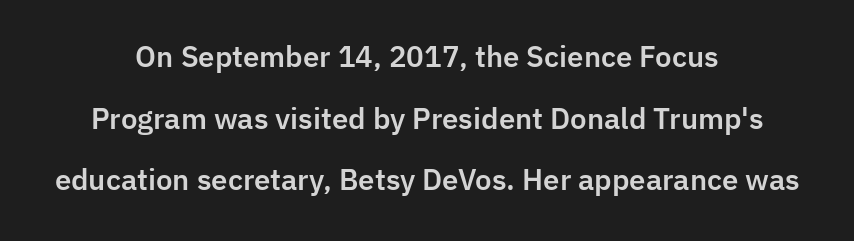
Q: Is the text italic (slanted)? A: No, it is upright.
Q: Is the typeface a serif or a sans-serif typeface? A: Sans-serif.
Q: Is the text underlined? A: No.
Q: How is the paragraph aligned? A: Centered.
Q: Is the spacing between letters normal or unusually wide? A: Normal.
Q: Is the spacing between lines tight, normal or loose? A: Loose.
Q: Width (condensed, normal, or wide)? A: Normal.
Q: Stroke contrast? A: Low.
Q: x-height? A: Medium.
Q: Monospaced? A: No.
